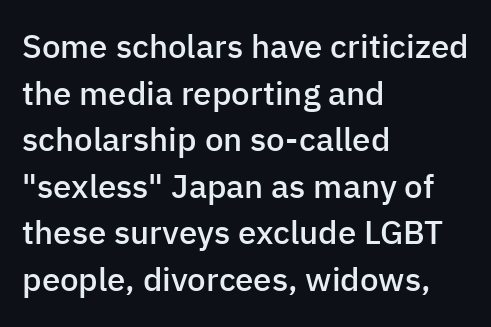
A somewhat darkened texture: the type is semibold rather than bold. Nope, not italic — everything's standing straight. Whoever set this chose a conventional vertical rhythm. The lines are quadded left. Bare-footed words on every line.
